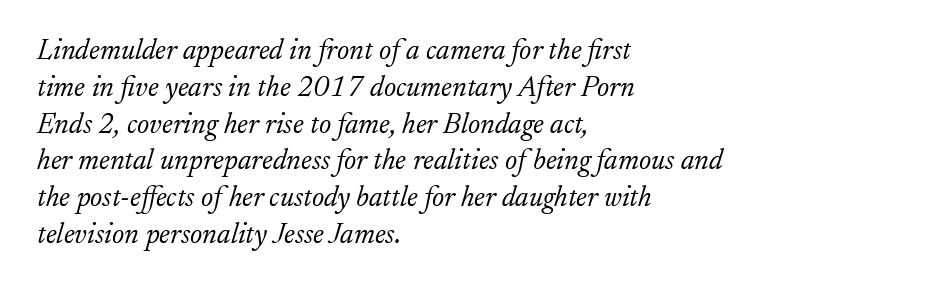
Posture: slanted. The foot of each line stays bare and open. Interline gaps are of average width in this sample. The ragged edge is on the right, which tells us the setting is flush left. Letters have the restrained weight of plain body copy at most. The letters sit at their default tracking, neither squeezed nor spread.
